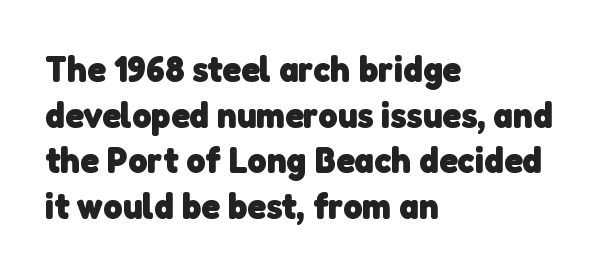
Q: Is the text bold? A: Yes.
Q: Is the typeface a serif or a sans-serif typeface? A: Sans-serif.
Q: Is the text underlined? A: No.
Q: How is the paragraph aligned? A: Left-aligned.
Q: Is the spacing between letters normal or unusually wide? A: Normal.
Q: Width (condensed, normal, or wide)? A: Normal.
Q: Stroke contrast? A: Low.
Q: x-height? A: Medium.
Q: Monospaced? A: No.
